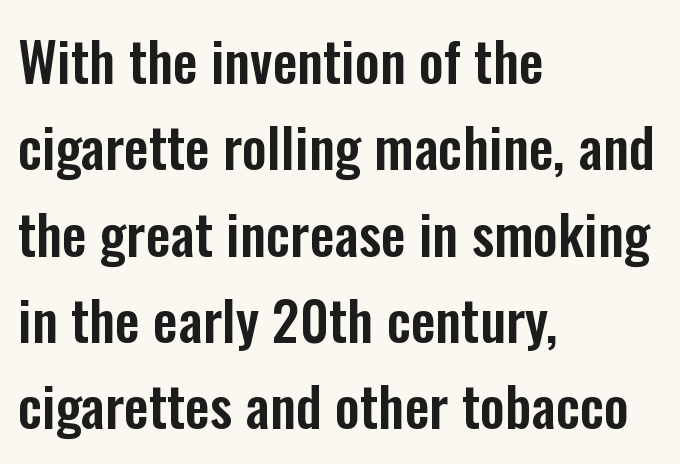
Q: Is the text italic (slanted)? A: No, it is upright.
Q: Is the typeface a serif or a sans-serif typeface? A: Sans-serif.
Q: Is the text underlined? A: No.
Q: How is the paragraph aligned? A: Left-aligned.
Q: Is the spacing between letters normal or unusually wide? A: Normal.
Q: Is the spacing between lines tight, normal or loose? A: Normal.
Q: Width (condensed, normal, or wide)? A: Condensed.
Q: Stroke contrast? A: Low.
Q: x-height? A: Medium.
Q: Monospaced? A: No.
